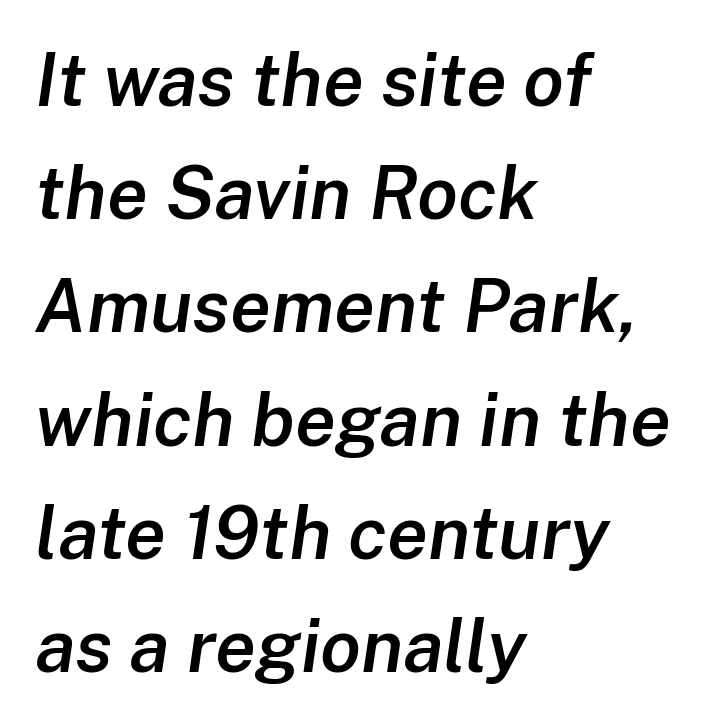
Q: Is the text bold? A: Semi-bold.
Q: Is the text italic (slanted)? A: Yes, it leans right by about 8 degrees.
Q: Is the text underlined? A: No.
Q: How is the paragraph aligned? A: Left-aligned.
Q: Is the spacing between letters normal or unusually wide? A: Normal.
Q: Is the spacing between lines tight, normal or loose? A: Normal.
Q: Width (condensed, normal, or wide)? A: Normal.
Q: Stroke contrast? A: Low.
Q: x-height? A: Medium.
Q: Monospaced? A: No.
